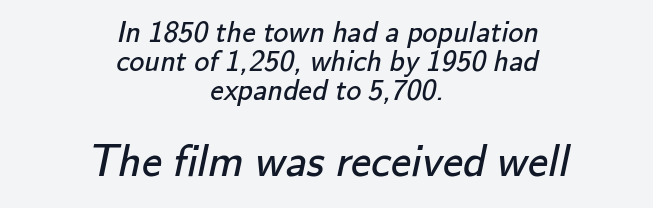
{"serif": "no", "bold": "no", "weight": "regular", "width": "normal", "stroke_contrast": "low", "x_height": "small", "monospaced": "no", "underline": "no", "align": "center", "line_spacing": "tight", "line_spacing_ratio": 0.97, "letter_spacing": "normal", "letter_spacing_em": 0.0, "larger_block": "second", "size_ratio": 1.5, "glyph_px": 45}
